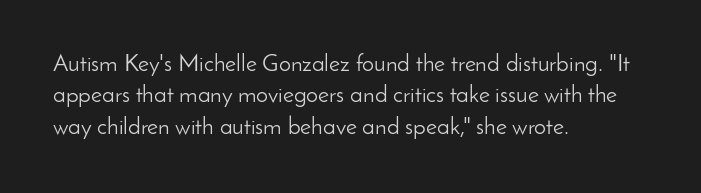
What stands out about the letter spacing? Nothing — it is the standard amount. Unmarked baselines from the first word to the last. The rendering anchors every line to the left-hand side. Regarding leading, the lines here are spaced in the standard way. Compared with a typical body face, this is equally light or lighter still. In terms of posture, this sample is upright.
